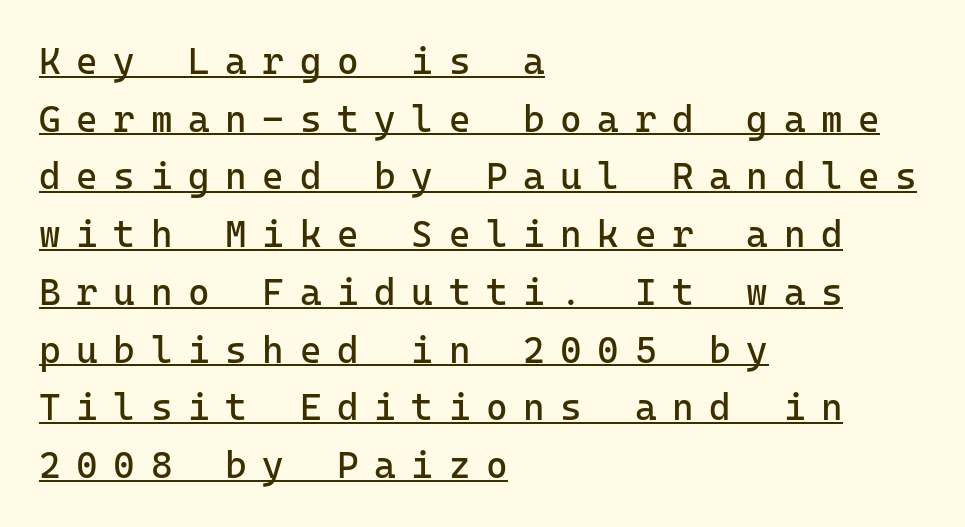
The image shows 37 px regular-weight sans-serif type, upright, monospaced; set left-aligned, normal line spacing (1.56x), unusually wide letter spacing (+0.42 em), underlined; low stroke contrast and a medium x-height.
